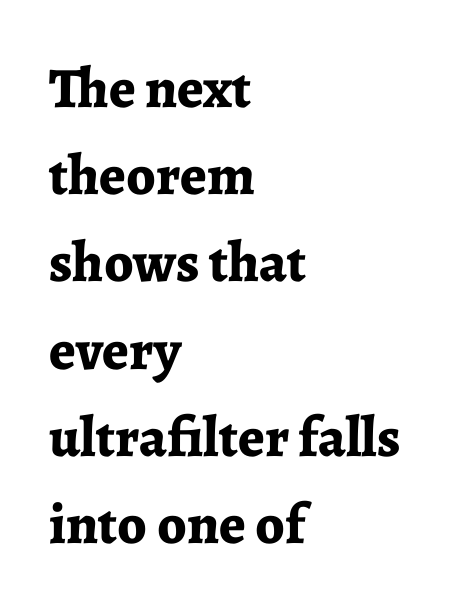
Does the copy run flush right? No — it runs flush left. Compared with typical body copy, the letter spacing here is the same. Think of a printed novel: that variable character pitch is what you see here. Note: serifs present on the glyphs.
